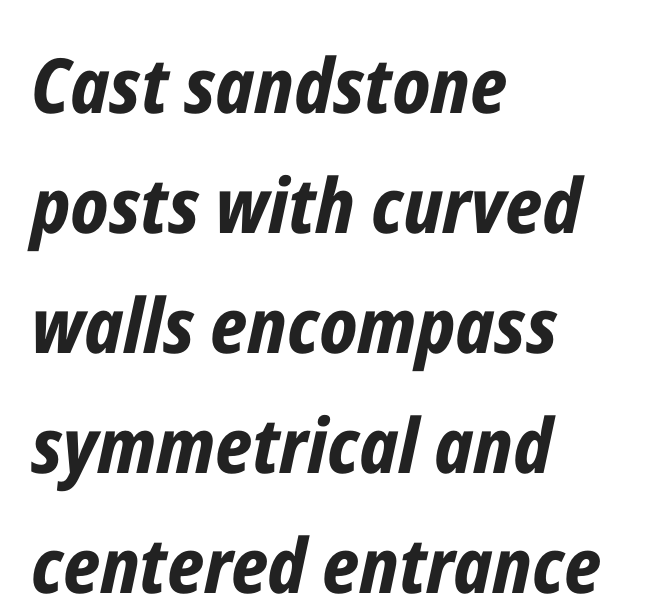
Q: Is the text bold? A: Yes.
Q: Is the text italic (slanted)? A: Yes, it leans right by about 12 degrees.
Q: Is the text underlined? A: No.
Q: How is the paragraph aligned? A: Left-aligned.
Q: Is the spacing between letters normal or unusually wide? A: Normal.
Q: Is the spacing between lines tight, normal or loose? A: Normal.
Q: Width (condensed, normal, or wide)? A: Condensed.
Q: Stroke contrast? A: Low.
Q: x-height? A: Medium.
Q: Monospaced? A: No.
